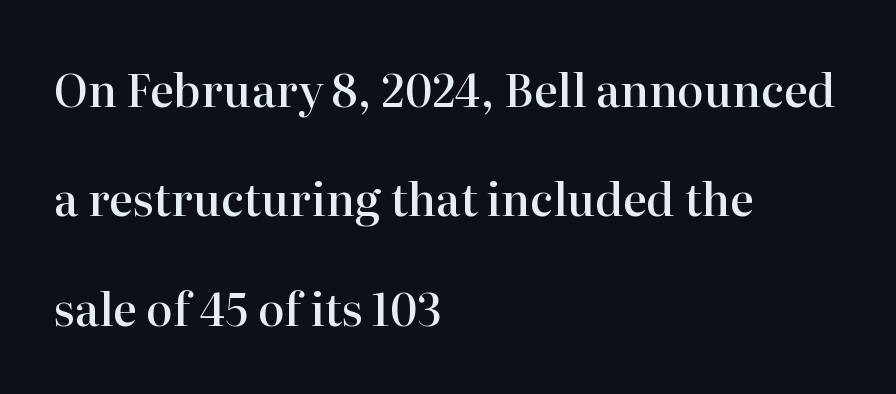
Q: Is the text bold? A: Semi-bold.
Q: Is the text italic (slanted)? A: No, it is upright.
Q: Is the typeface a serif or a sans-serif typeface? A: Serif.
Q: Is the text underlined? A: No.
Q: How is the paragraph aligned? A: Left-aligned.
Q: Is the spacing between letters normal or unusually wide? A: Normal.
Q: Is the spacing between lines tight, normal or loose? A: Loose.
Q: Width (condensed, normal, or wide)? A: Normal.
Q: Stroke contrast? A: High.
Q: x-height? A: Medium.
Q: Monospaced? A: No.
